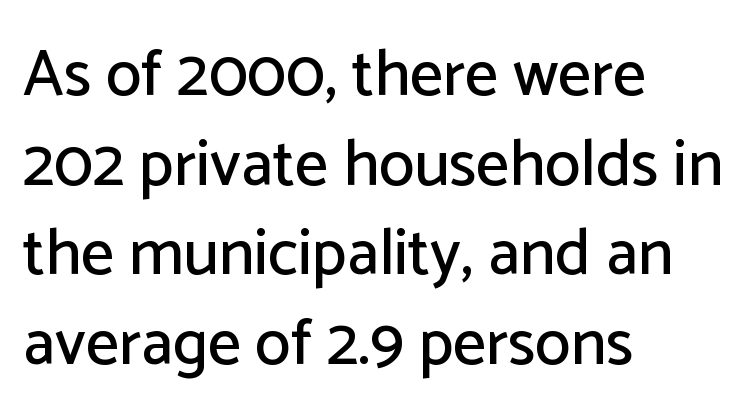
{"serif": "no", "italic": "no", "width": "normal", "stroke_contrast": "low", "x_height": "medium", "monospaced": "no", "underline": "no", "align": "left", "line_spacing": "normal", "line_spacing_ratio": 1.38, "letter_spacing": "normal", "letter_spacing_em": 0.0, "glyph_px": 65}
